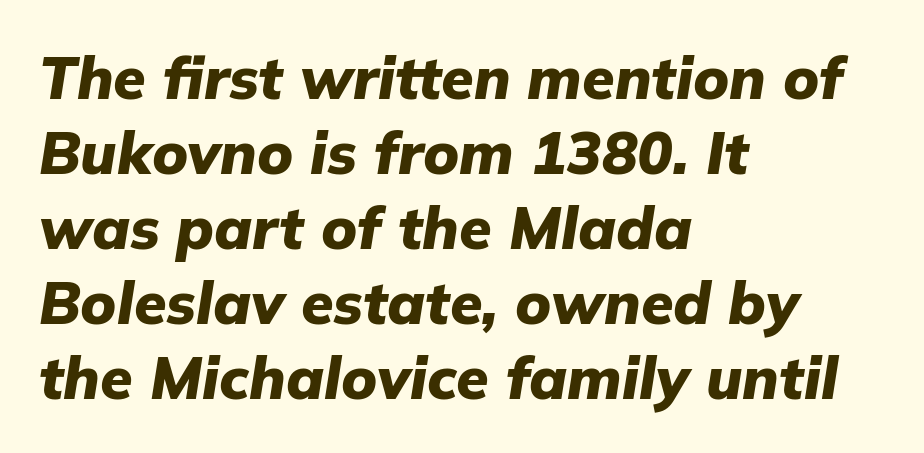
Q: Is the text bold? A: Yes.
Q: Is the text italic (slanted)? A: Yes, it leans right by about 9 degrees.
Q: Is the text underlined? A: No.
Q: How is the paragraph aligned? A: Left-aligned.
Q: Is the spacing between letters normal or unusually wide? A: Normal.
Q: Is the spacing between lines tight, normal or loose? A: Normal.
Q: Width (condensed, normal, or wide)? A: Normal.
Q: Stroke contrast? A: Low.
Q: x-height? A: Medium.
Q: Monospaced? A: No.
